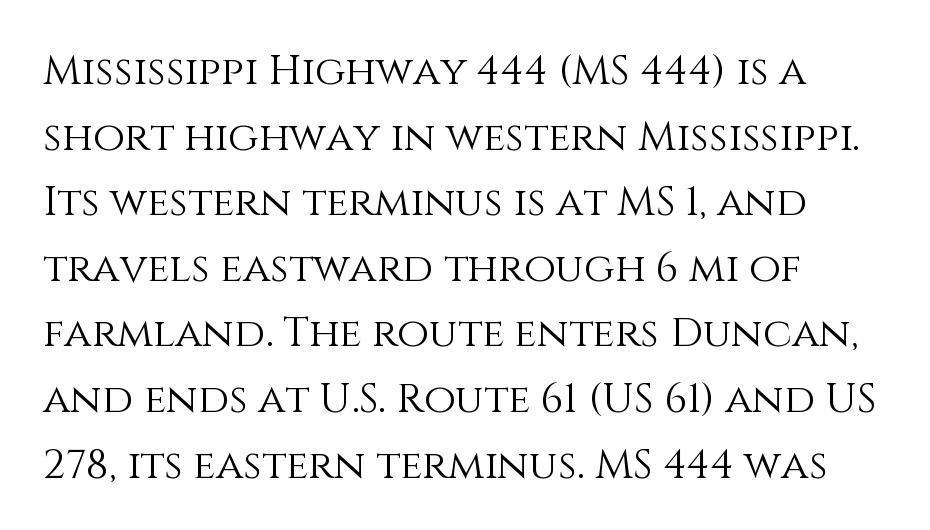
The image shows 41 px light type, upright; set left-aligned, normal line spacing (1.6x), normal letter spacing, not underlined; medium stroke contrast and a large x-height.
